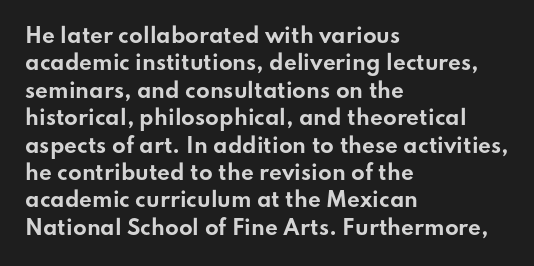
Q: Is the text bold? A: Yes.
Q: Is the text italic (slanted)? A: No, it is upright.
Q: Is the text underlined? A: No.
Q: How is the paragraph aligned? A: Left-aligned.
Q: Is the spacing between letters normal or unusually wide? A: Normal.
Q: Is the spacing between lines tight, normal or loose? A: Normal.
